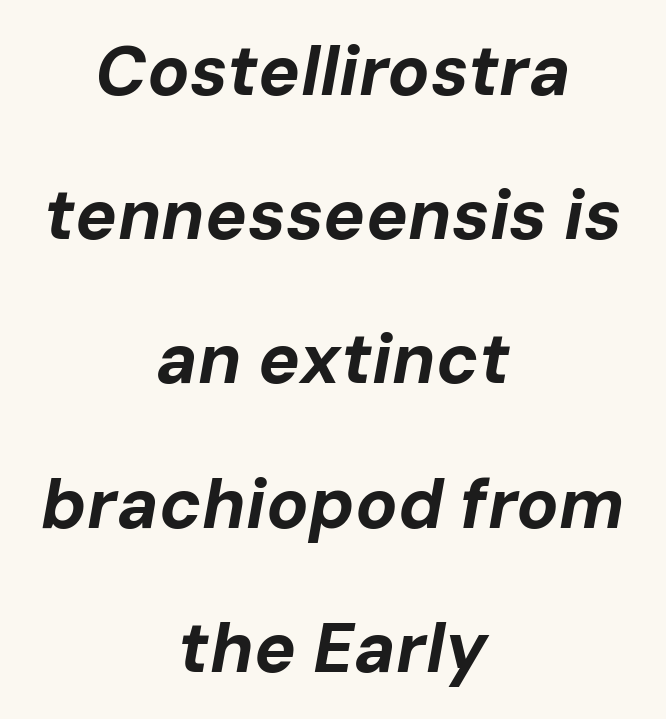
Q: Is the text bold? A: Yes.
Q: Is the text italic (slanted)? A: Yes, it leans right by about 10 degrees.
Q: Is the text underlined? A: No.
Q: How is the paragraph aligned? A: Centered.
Q: Is the spacing between letters normal or unusually wide? A: Normal.
Q: Is the spacing between lines tight, normal or loose? A: Loose.
Q: Width (condensed, normal, or wide)? A: Normal.
Q: Stroke contrast? A: Low.
Q: x-height? A: Medium.
Q: Monospaced? A: No.
